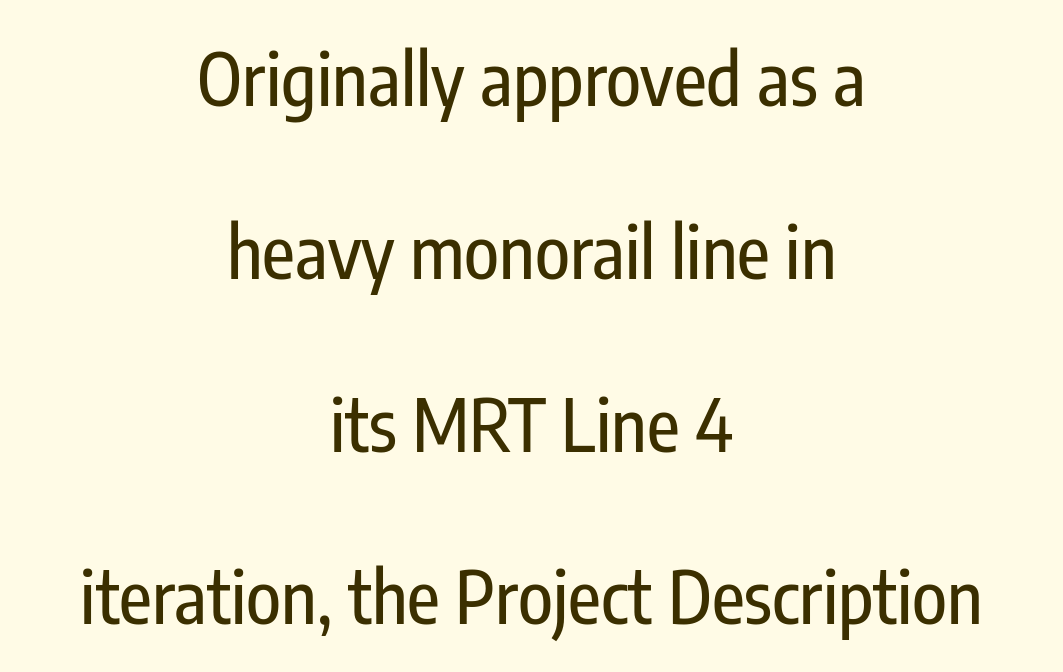
The image shows 72 px condensed sans-serif type, upright; set centered, loose line spacing (2.4x), normal letter spacing, not underlined; low stroke contrast and a medium x-height.
